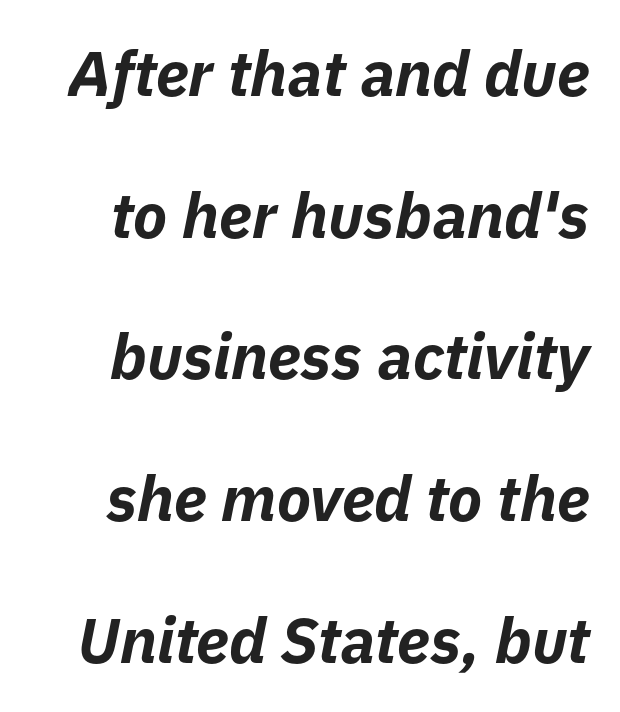
Q: Is the text bold? A: Yes.
Q: Is the text italic (slanted)? A: Yes, it leans right by about 11 degrees.
Q: Is the text underlined? A: No.
Q: Is the spacing between letters normal or unusually wide? A: Normal.
Q: Is the spacing between lines tight, normal or loose? A: Loose.
Q: Width (condensed, normal, or wide)? A: Normal.
Q: Stroke contrast? A: Low.
Q: x-height? A: Medium.
Q: Monospaced? A: No.
